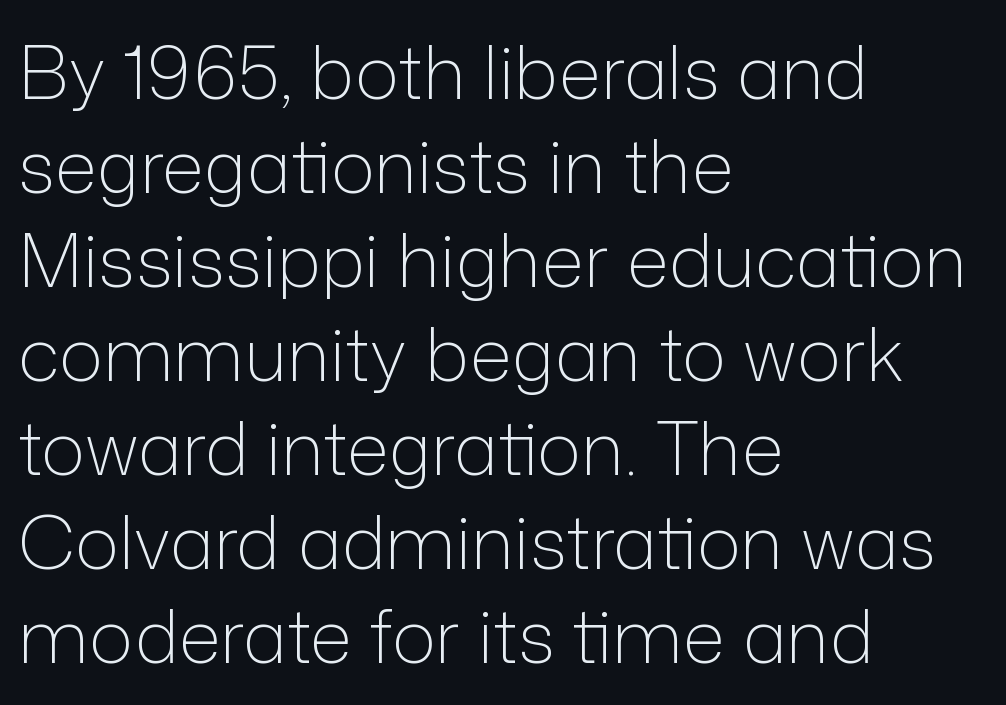
{"serif": "no", "italic": "no", "bold": "no", "weight": "light", "width": "normal", "stroke_contrast": "low", "x_height": "medium", "monospaced": "no", "underline": "no", "align": "left", "line_spacing": "normal", "line_spacing_ratio": 1.27, "letter_spacing": "normal", "letter_spacing_em": 0.0, "glyph_px": 74}
